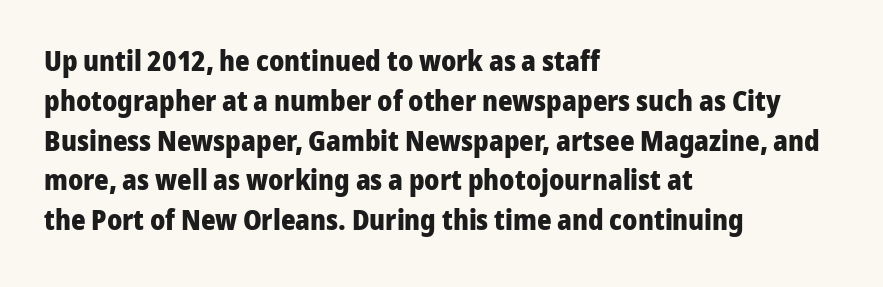
Q: Is the text bold? A: Yes.
Q: Is the text italic (slanted)? A: No, it is upright.
Q: Is the typeface a serif or a sans-serif typeface? A: Sans-serif.
Q: Is the text underlined? A: No.
Q: How is the paragraph aligned? A: Left-aligned.
Q: Is the spacing between letters normal or unusually wide? A: Normal.
Q: Is the spacing between lines tight, normal or loose? A: Normal.
Q: Width (condensed, normal, or wide)? A: Normal.
Q: Stroke contrast? A: Low.
Q: x-height? A: Medium.
Q: Monospaced? A: No.
